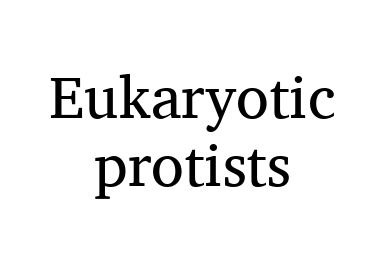
Check under the words: just untouched page. Does the type have serifs? Yes, each stem ends in a small foot. Caption: standard tracking, unaltered. Posture: vertical.
